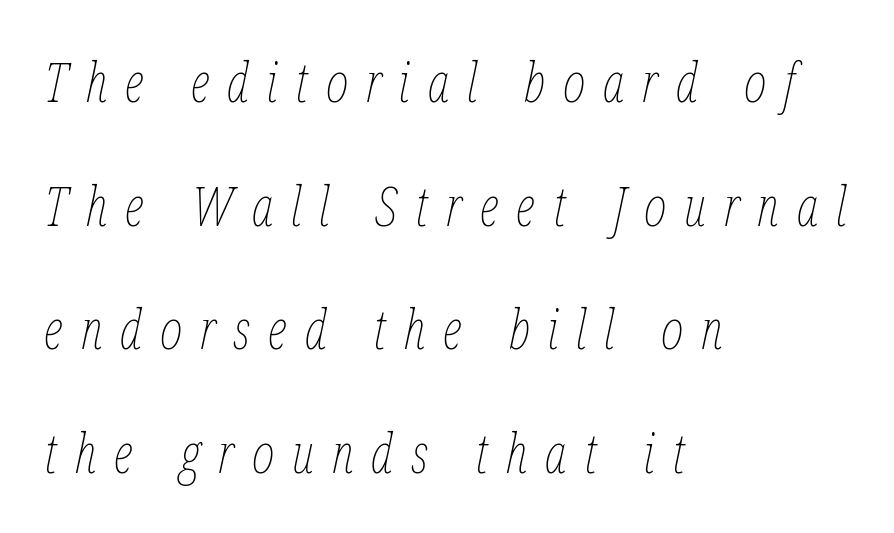
The image shows 54 px thin, condensed type, italic (leaning right); set left-aligned, loose line spacing (2.29x), unusually wide letter spacing (+0.33 em), not underlined; low stroke contrast and a medium x-height.
